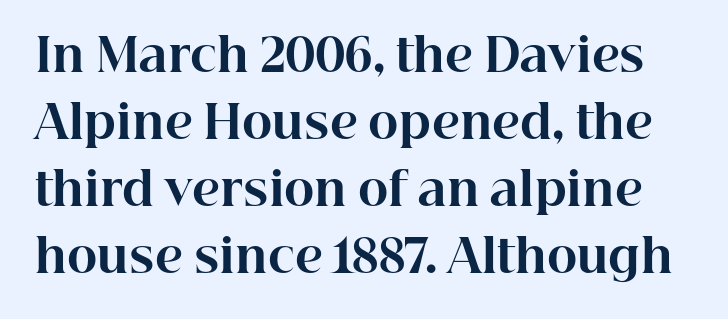
Is there any slant? The stems are plumb. Underline: absent. These lines are rendered in a variable-pitch font. Classification — serif. A typesetter would call this zero additional tracking. Vertically, the passage feels balanced, rows spaced as you'd expect.
